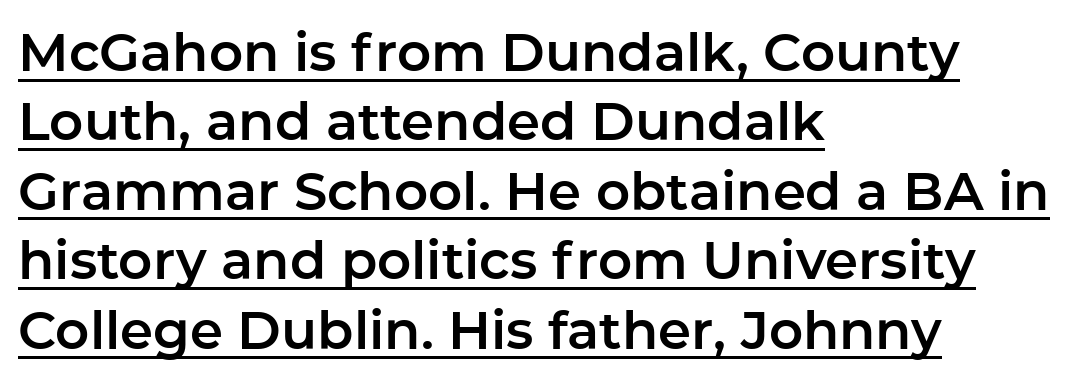
The image shows 53 px sans-serif type, upright; set left-aligned, normal line spacing (1.31x), normal letter spacing, underlined; low stroke contrast and a medium x-height.
